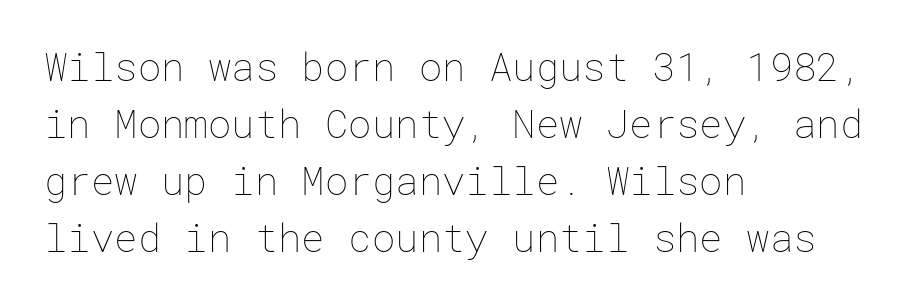
No letter is thick-stroked: the sample isn't bold. Layout note: lines flush left. Glance below the letters and you will spot only blank space. The vertical gap from one line to the next is medium. This sample uses plain, unmodified letter spacing. This sample uses an upright cut, with every glyph sitting square on the baseline.
